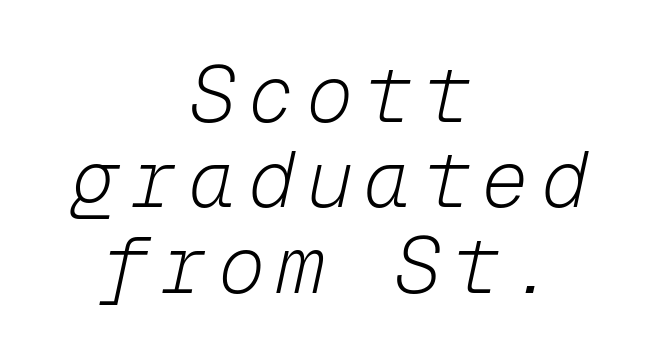
The image shows 79 px light type, italic (leaning right), monospaced; set centered, tight line spacing (1.08x), not underlined; low stroke contrast and a medium x-height.
